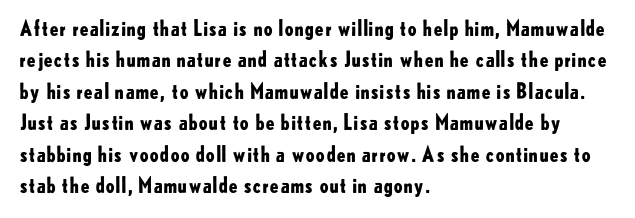
Q: Is the text bold? A: Yes.
Q: Is the text italic (slanted)? A: No, it is upright.
Q: Is the text underlined? A: No.
Q: How is the paragraph aligned? A: Left-aligned.
Q: Is the spacing between letters normal or unusually wide? A: Normal.
Q: Is the spacing between lines tight, normal or loose? A: Normal.
